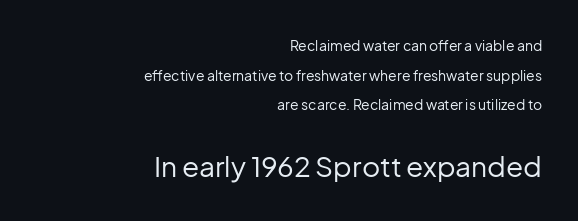
Whoever set this chose breathing room over compactness in the vertical rhythm. The characters display no serif detailing; their extremities are plain. The strip under each line holds only bare page. Line endings align vertically; line beginnings do not. Note the varied advance widths — an 'i' is clearly narrower than an 'm'. The letters stand straight up with perfectly vertical stems.
